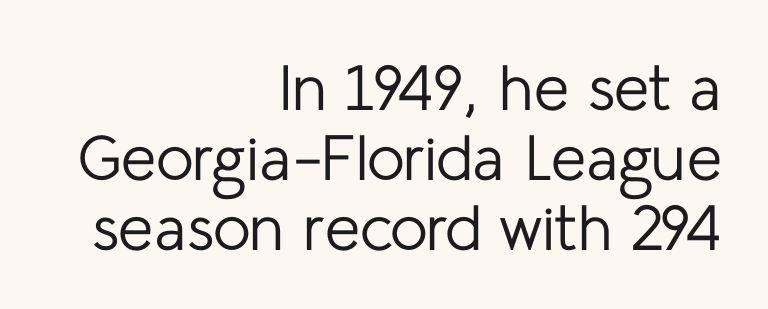
The image shows 64 px regular-weight sans-serif type, upright; set right-aligned, tight line spacing (1.09x), normal letter spacing, not underlined; low stroke contrast and a medium x-height.
